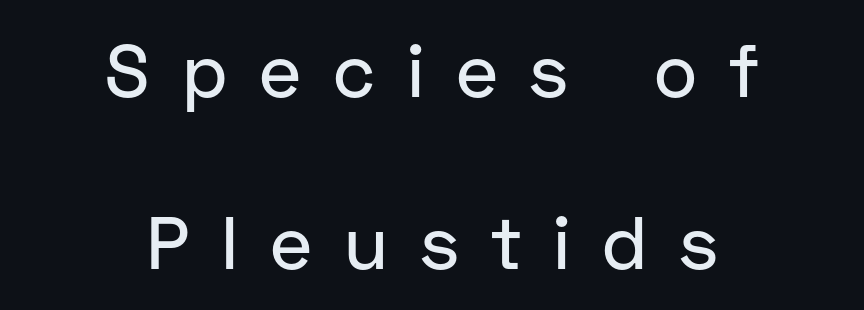
Q: Is the text italic (slanted)? A: No, it is upright.
Q: Is the typeface a serif or a sans-serif typeface? A: Sans-serif.
Q: Is the text underlined? A: No.
Q: How is the paragraph aligned? A: Centered.
Q: Is the spacing between letters normal or unusually wide? A: Unusually wide.
Q: Is the spacing between lines tight, normal or loose? A: Loose.
Q: Width (condensed, normal, or wide)? A: Normal.
Q: Stroke contrast? A: Low.
Q: x-height? A: Medium.
Q: Monospaced? A: No.
